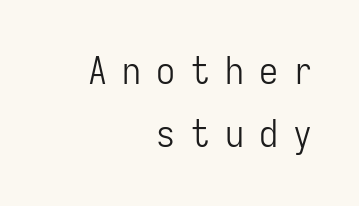
Compared with typical paragraphs, the rows here are spaced about the same. Are there feet on the stems? There aren't — it's a sans. Alignment: flush right. Spacing verdict: monospaced, one width for all characters.
